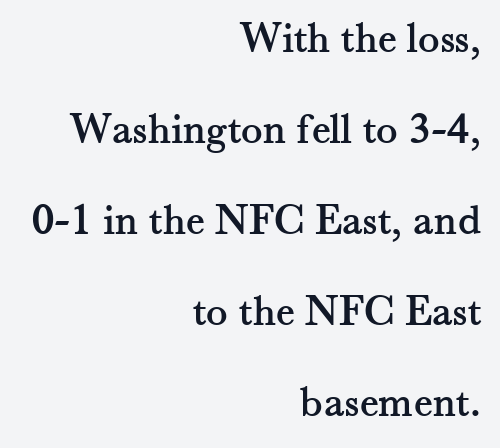
{"serif": "yes", "italic": "no", "width": "normal", "stroke_contrast": "medium", "x_height": "small", "monospaced": "no", "underline": "no", "align": "right", "line_spacing": "loose", "line_spacing_ratio": 2.02, "letter_spacing": "normal", "letter_spacing_em": 0.0, "glyph_px": 45}
